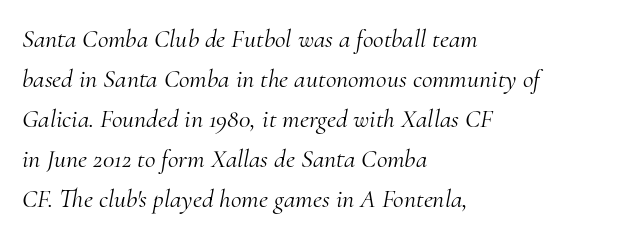
{"italic": "yes", "lean": "right", "slant_degrees": 10, "bold": "no", "underline": "no", "align": "left", "line_spacing": "normal", "line_spacing_ratio": 1.54, "letter_spacing": "normal", "letter_spacing_em": 0.0, "glyph_px": 26}
